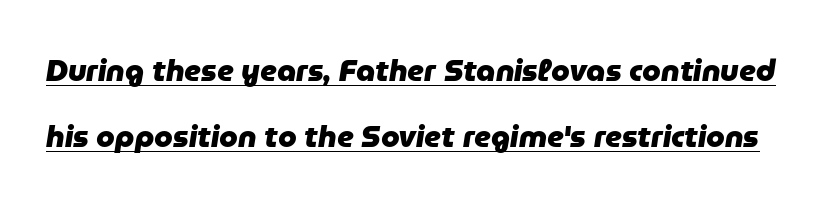
Posture: slanted. Quick note: interline space is abundant. The face used here has the dense, thick strokes of a bold. Somebody hit Ctrl+U on this one — the words are underlined.
